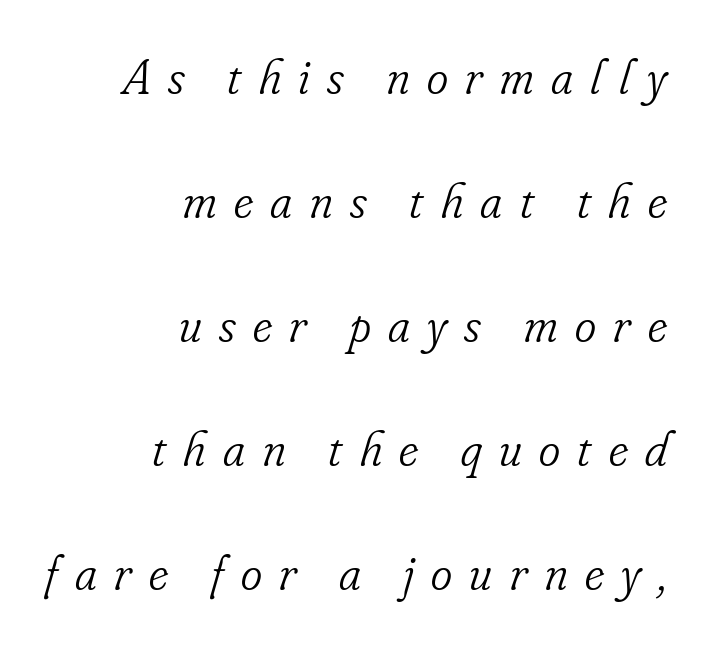
{"serif": "yes", "italic": "yes", "lean": "right", "slant_degrees": 16, "bold": "no", "weight": "light", "width": "condensed", "stroke_contrast": "low", "x_height": "small", "monospaced": "no", "underline": "no", "align": "right", "line_spacing": "loose", "line_spacing_ratio": 2.43, "letter_spacing": "wide", "letter_spacing_em": 0.34, "glyph_px": 51}
